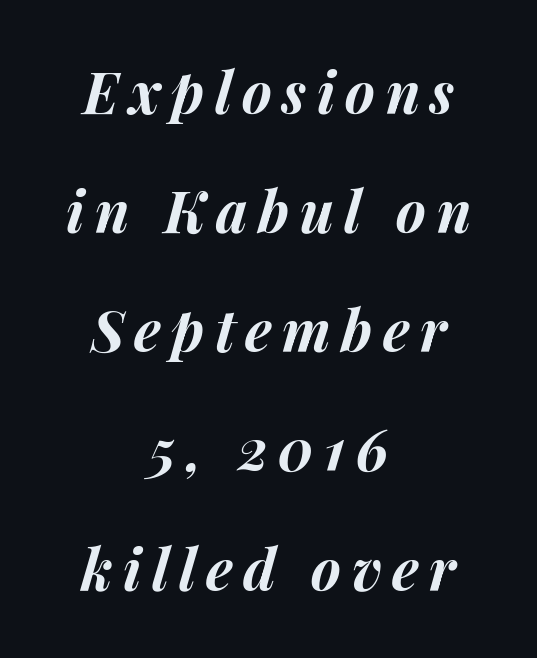
Q: Is the text bold? A: Yes.
Q: Is the text italic (slanted)? A: Yes, it leans right by about 14 degrees.
Q: Is the text underlined? A: No.
Q: How is the paragraph aligned? A: Centered.
Q: Is the spacing between lines tight, normal or loose? A: Loose.
Q: Width (condensed, normal, or wide)? A: Normal.
Q: Stroke contrast? A: Medium.
Q: x-height? A: Medium.
Q: Monospaced? A: No.
